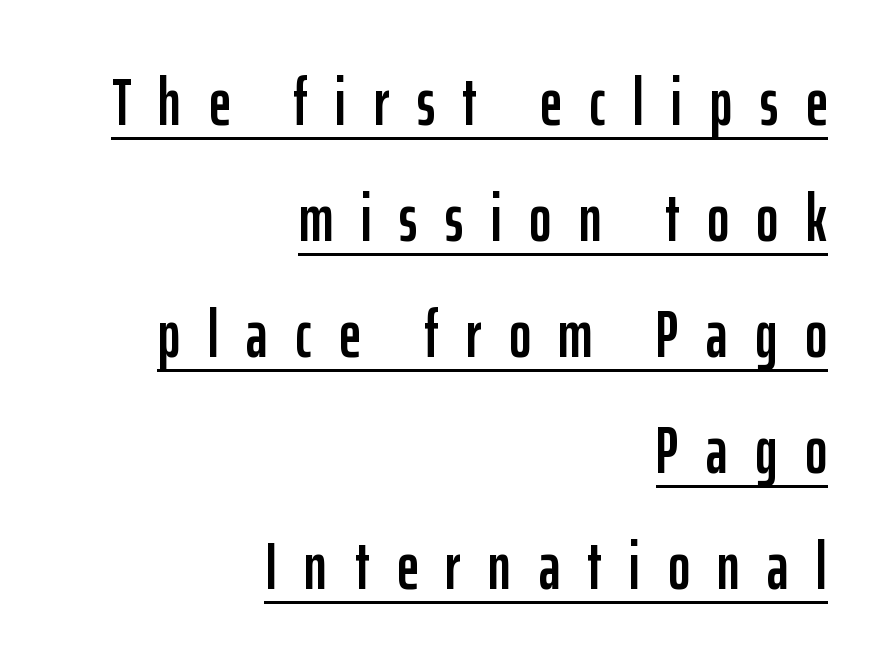
{"serif": "no", "italic": "no", "width": "condensed", "stroke_contrast": "low", "x_height": "medium", "monospaced": "no", "underline": "yes", "align": "right", "line_spacing_ratio": 1.73, "letter_spacing": "wide", "letter_spacing_em": 0.41, "glyph_px": 67}
